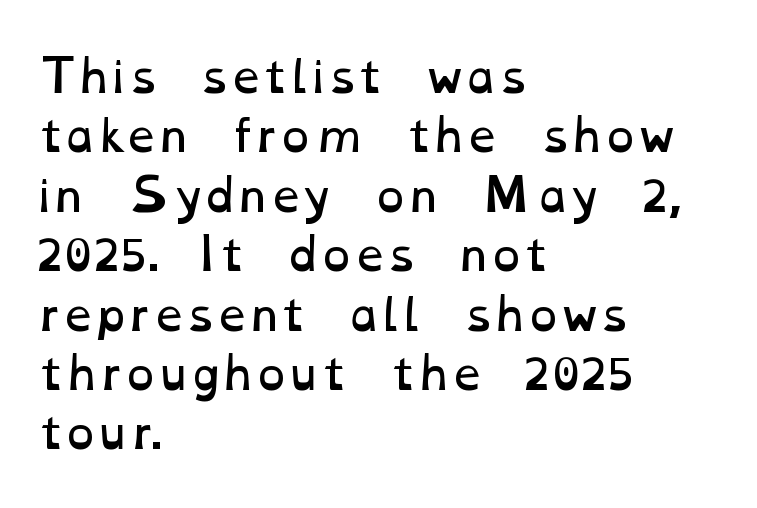
Q: Is the text bold? A: No.
Q: Is the text underlined? A: No.
Q: How is the paragraph aligned? A: Left-aligned.
Q: Is the spacing between letters normal or unusually wide? A: Normal.
Q: Is the spacing between lines tight, normal or loose? A: Normal.
Q: Width (condensed, normal, or wide)? A: Wide.
Q: Stroke contrast? A: Low.
Q: x-height? A: Medium.
Q: Monospaced? A: No.
